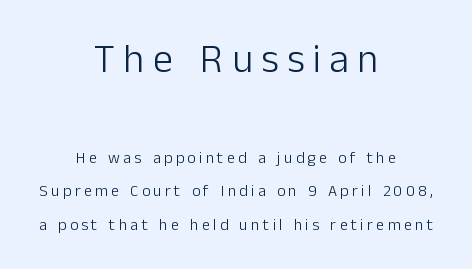
The block sitting higher on the canvas is the one with enlarged characters. Compared with a typical body face, this is equally light or lighter still. The text was rendered using a sans face with plain stroke endings. These lines are centered, leaving both edges ragged.
